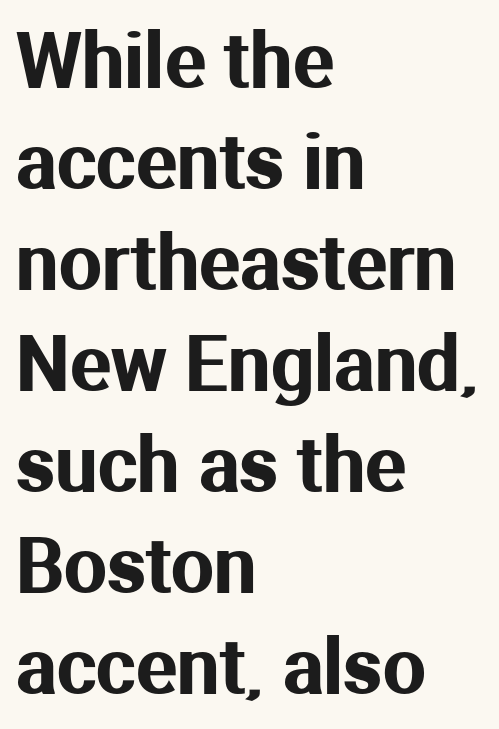
This rendering leaves character spacing at its baseline value. Where is the straight margin? On the left. Every character sits straight up, as roman type does. Clear beneath every line of the passage. A sans-serif font was chosen for this passage. Is this a fixed-width face? No — the glyphs have proportional, varying widths.
